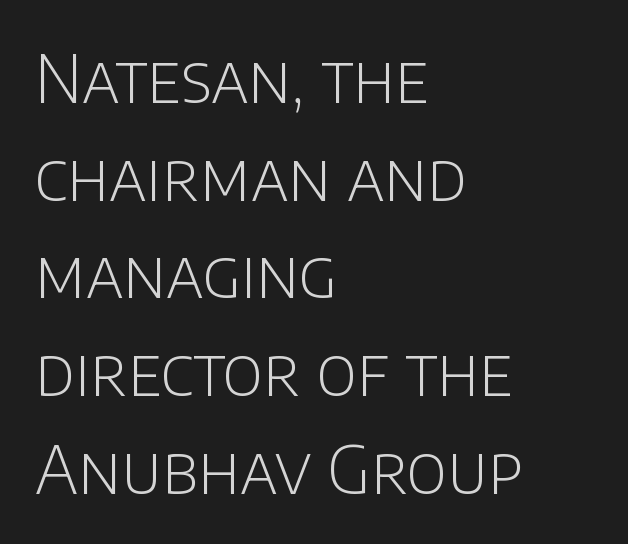
{"serif": "no", "italic": "no", "bold": "no", "weight": "light", "width": "normal", "stroke_contrast": "low", "x_height": "large", "monospaced": "no", "underline": "no", "align": "left", "line_spacing": "normal", "line_spacing_ratio": 1.48, "letter_spacing": "normal", "letter_spacing_em": 0.0, "glyph_px": 66}
